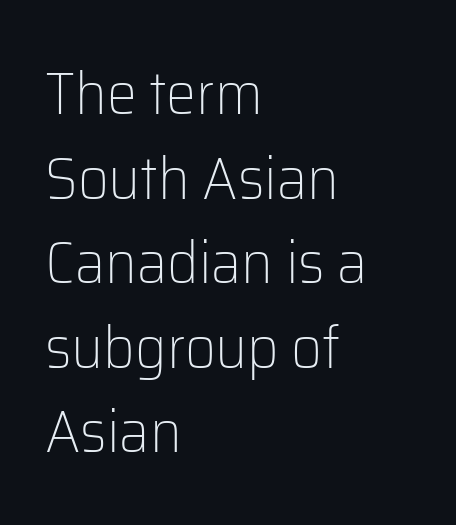
Q: Is the text bold? A: No.
Q: Is the text italic (slanted)? A: No, it is upright.
Q: Is the typeface a serif or a sans-serif typeface? A: Sans-serif.
Q: Is the text underlined? A: No.
Q: How is the paragraph aligned? A: Left-aligned.
Q: Is the spacing between letters normal or unusually wide? A: Normal.
Q: Is the spacing between lines tight, normal or loose? A: Normal.
Q: Width (condensed, normal, or wide)? A: Normal.
Q: Stroke contrast? A: Low.
Q: x-height? A: Medium.
Q: Monospaced? A: No.
